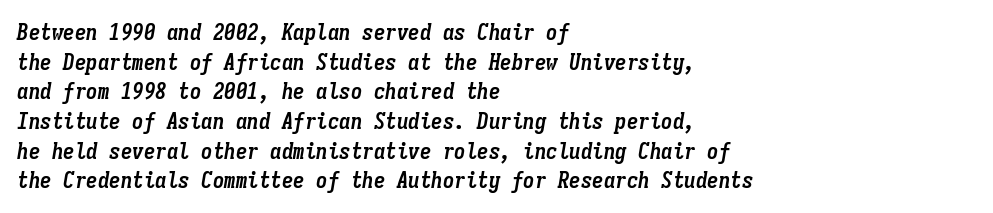
Q: Is the text bold? A: Yes.
Q: Is the text italic (slanted)? A: Yes, it leans right by about 9 degrees.
Q: Is the text underlined? A: No.
Q: How is the paragraph aligned? A: Left-aligned.
Q: Is the spacing between letters normal or unusually wide? A: Normal.
Q: Is the spacing between lines tight, normal or loose? A: Normal.
